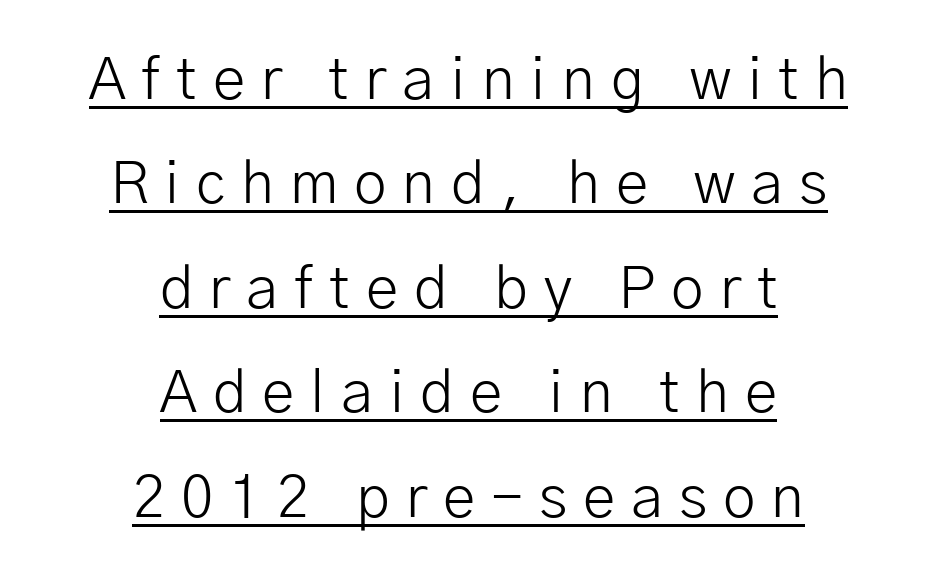
You could not count columns in this text — the font is proportionally spaced. Glyph-to-glyph distance is far greater than everyday printed text. The characters display no serif detailing; their extremities are plain. Unbolded letterforms with no extra heft. When letters stand straight like this, we call the style roman or upright.
